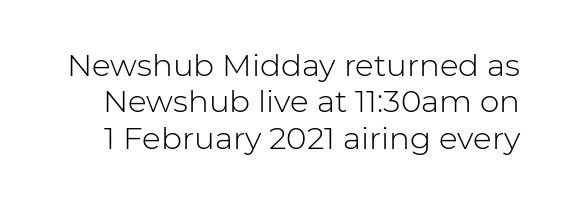
Q: Is the text bold? A: No.
Q: Is the text italic (slanted)? A: No, it is upright.
Q: Is the typeface a serif or a sans-serif typeface? A: Sans-serif.
Q: Is the text underlined? A: No.
Q: Is the spacing between letters normal or unusually wide? A: Normal.
Q: Width (condensed, normal, or wide)? A: Normal.
Q: Stroke contrast? A: Low.
Q: x-height? A: Medium.
Q: Monospaced? A: No.
